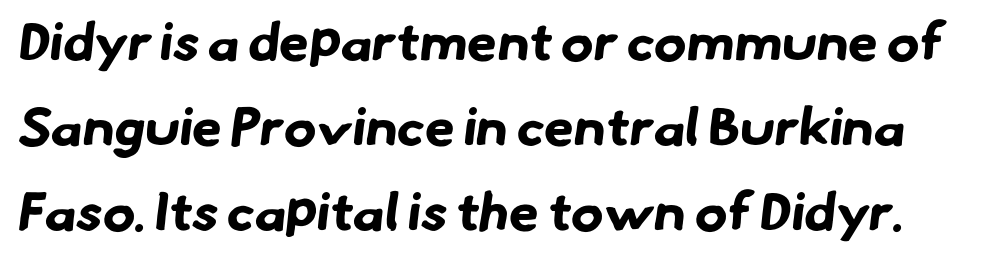
Compared with typical paragraphs, the rows here are spaced about the same. How are the letters spaced? Ordinarily, with no added tracking. Heavy, bold letterforms. A typesetter would call this proportional, since set widths differ per character.
